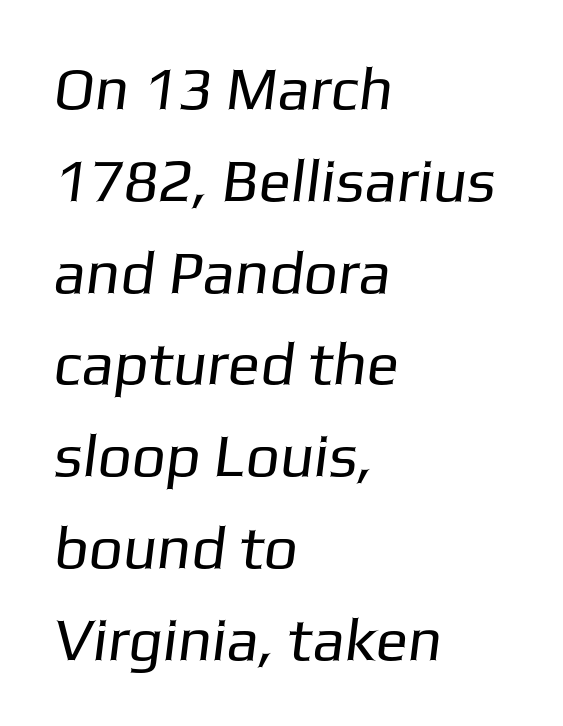
The image shows 60 px regular-weight sans-serif type; set left-aligned, normal line spacing (1.53x), normal letter spacing, not underlined; low stroke contrast and a medium x-height.
